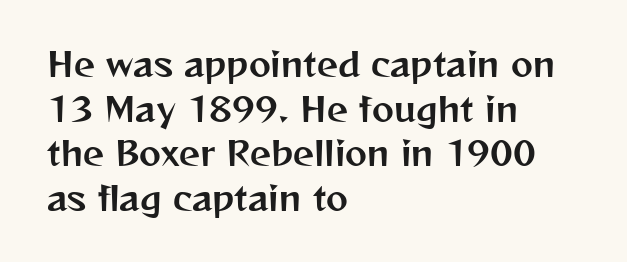
Q: Is the text italic (slanted)? A: No, it is upright.
Q: Is the typeface a serif or a sans-serif typeface? A: Sans-serif.
Q: Is the text underlined? A: No.
Q: How is the paragraph aligned? A: Left-aligned.
Q: Is the spacing between letters normal or unusually wide? A: Normal.
Q: Is the spacing between lines tight, normal or loose? A: Normal.
Q: Width (condensed, normal, or wide)? A: Normal.
Q: Stroke contrast? A: Medium.
Q: x-height? A: Medium.
Q: Monospaced? A: No.
